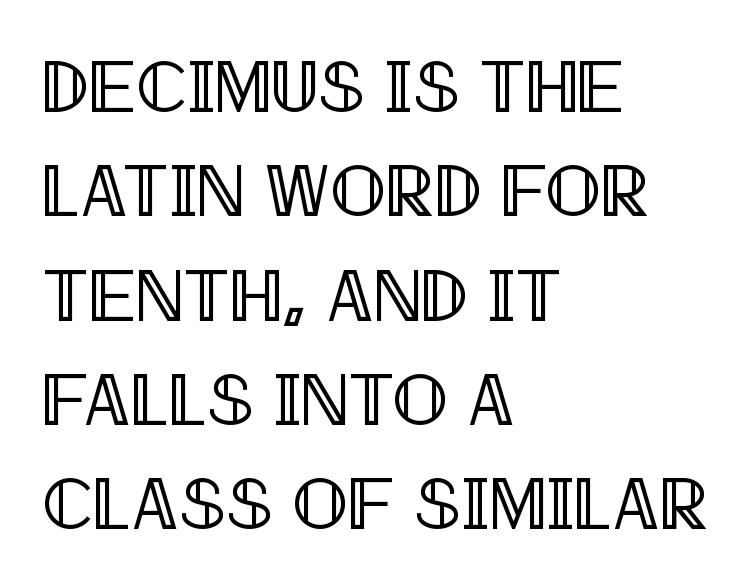
Q: Is the text italic (slanted)? A: No, it is upright.
Q: Is the text underlined? A: No.
Q: How is the paragraph aligned? A: Left-aligned.
Q: Is the spacing between letters normal or unusually wide? A: Normal.
Q: Is the spacing between lines tight, normal or loose? A: Normal.
Q: Width (condensed, normal, or wide)? A: Condensed.
Q: x-height? A: Large.
Q: Monospaced? A: No.
